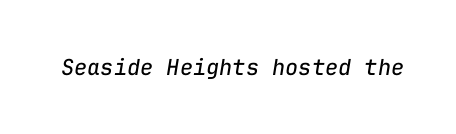
The image shows 22 px text type, italic (leaning right); set normal letter spacing, not underlined.
